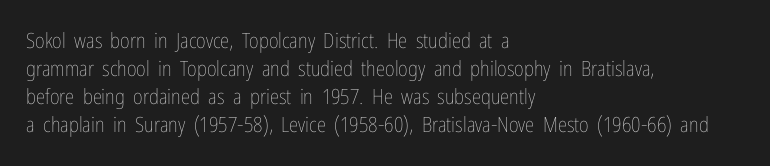
Q: Is the text bold? A: No.
Q: Is the text italic (slanted)? A: No, it is upright.
Q: Is the text underlined? A: No.
Q: How is the paragraph aligned? A: Left-aligned.
Q: Is the spacing between letters normal or unusually wide? A: Normal.
Q: Is the spacing between lines tight, normal or loose? A: Normal.
